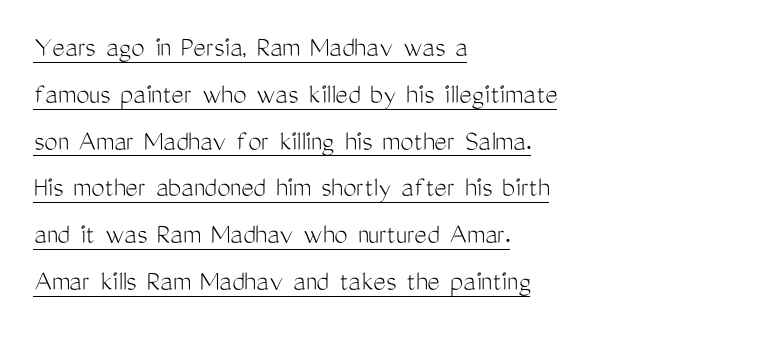
{"serif": "no", "italic": "no", "bold": "no", "weight": "light", "width": "condensed", "stroke_contrast": "medium", "x_height": "medium", "monospaced": "no", "underline": "yes", "align": "left", "line_spacing": "normal", "line_spacing_ratio": 1.56, "letter_spacing": "normal", "letter_spacing_em": 0.0, "glyph_px": 30}
